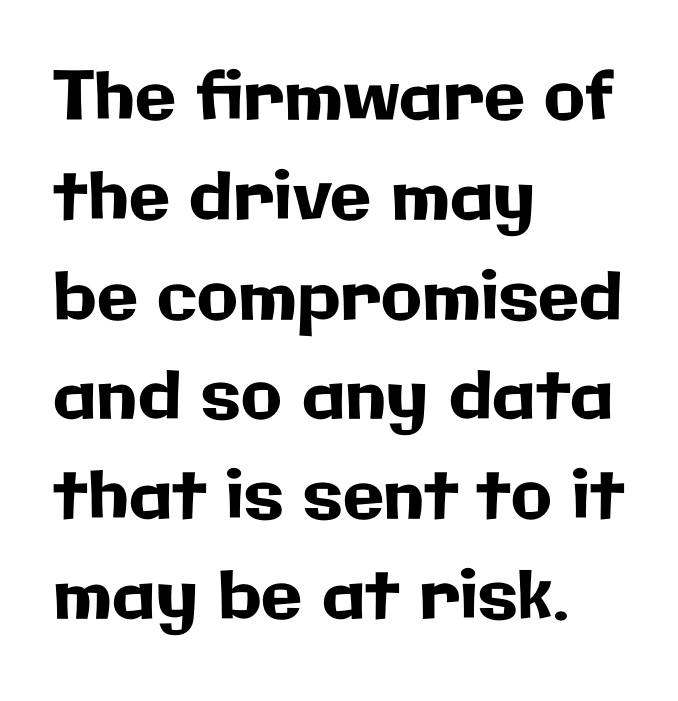
Q: Is the text italic (slanted)? A: No, it is upright.
Q: Is the typeface a serif or a sans-serif typeface? A: Sans-serif.
Q: Is the text underlined? A: No.
Q: How is the paragraph aligned? A: Left-aligned.
Q: Is the spacing between letters normal or unusually wide? A: Normal.
Q: Is the spacing between lines tight, normal or loose? A: Normal.
Q: Width (condensed, normal, or wide)? A: Normal.
Q: Stroke contrast? A: Low.
Q: x-height? A: Medium.
Q: Monospaced? A: No.
